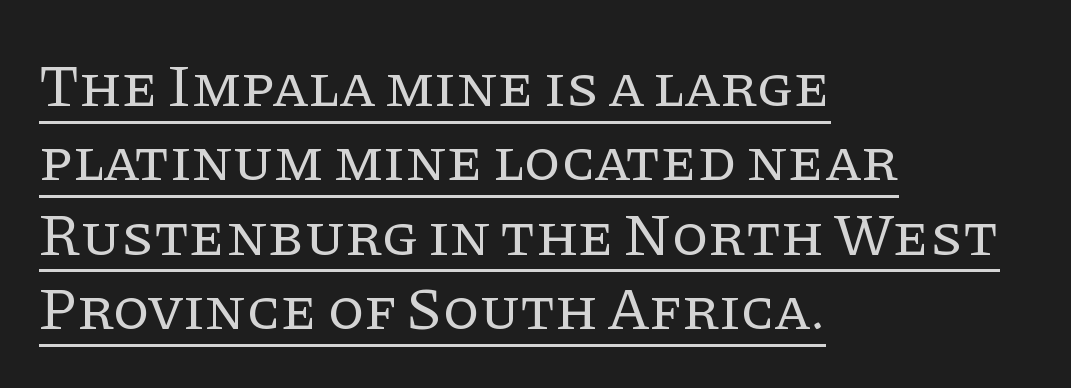
The image shows 60 px regular-weight serif type, upright; set left-aligned, line spacing 1.24x, normal letter spacing, underlined; low stroke contrast and a large x-height.
